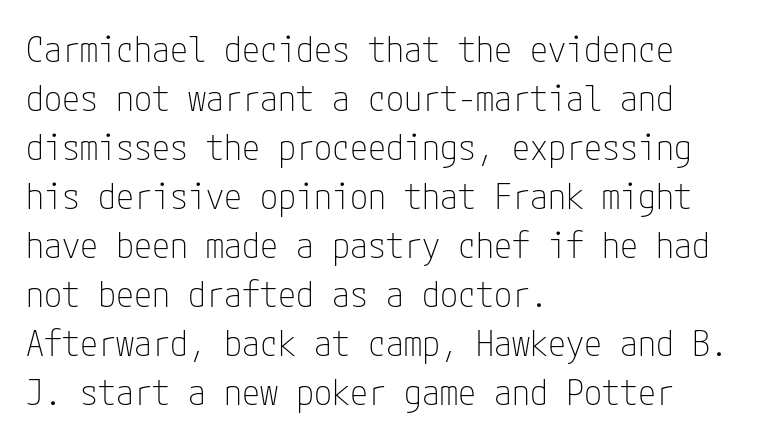
Q: Is the text bold? A: No.
Q: Is the text italic (slanted)? A: No, it is upright.
Q: Is the typeface a serif or a sans-serif typeface? A: Sans-serif.
Q: Is the text underlined? A: No.
Q: How is the paragraph aligned? A: Left-aligned.
Q: Is the spacing between letters normal or unusually wide? A: Normal.
Q: Is the spacing between lines tight, normal or loose? A: Normal.
Q: Width (condensed, normal, or wide)? A: Condensed.
Q: Stroke contrast? A: Low.
Q: x-height? A: Medium.
